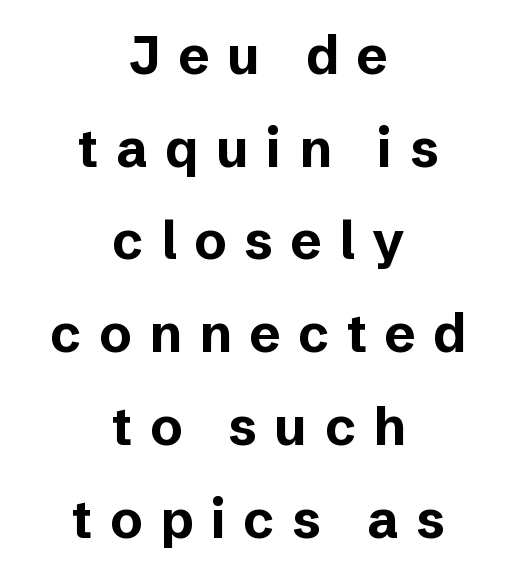
The image shows 53 px bold sans-serif type, upright; set centered, line spacing 1.75x, unusually wide letter spacing (+0.33 em), not underlined; low stroke contrast and a medium x-height.
